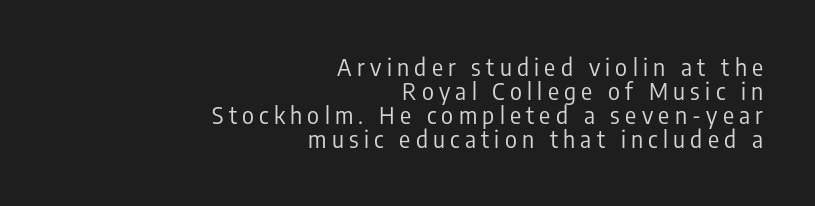
{"italic": "no", "bold": "no", "underline": "no", "align": "right", "line_spacing": "tight", "line_spacing_ratio": 1.04, "letter_spacing": "wide", "letter_spacing_em": 0.23, "glyph_px": 23}
